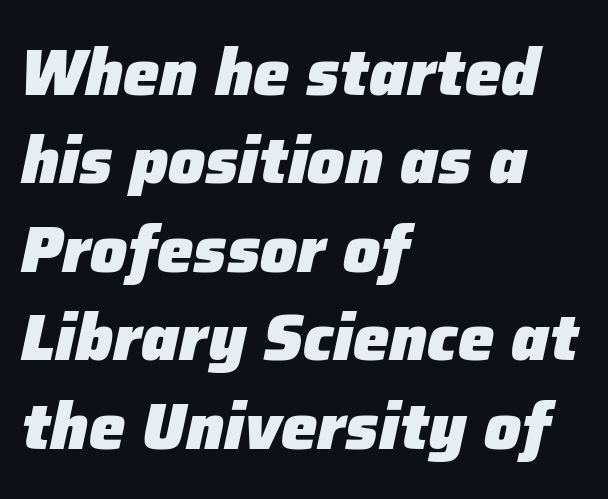
The image shows 65 px heavy type, italic (leaning right); set left-aligned, normal line spacing (1.36x), normal letter spacing, not underlined; low stroke contrast and a medium x-height.
